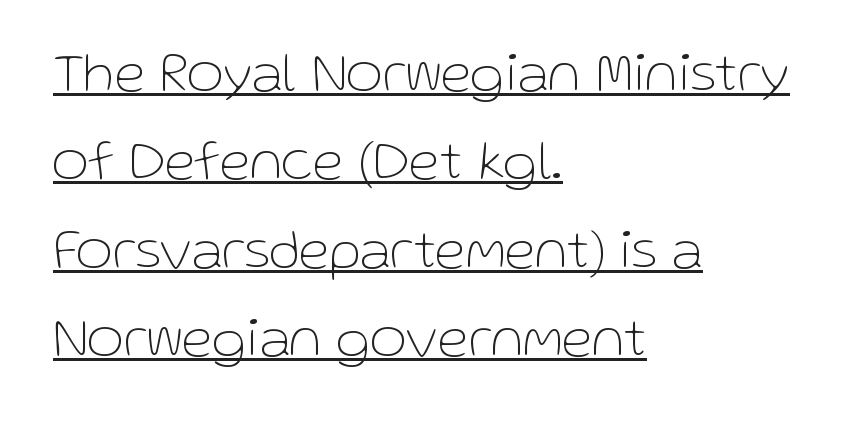
Q: Is the text bold? A: No.
Q: Is the text italic (slanted)? A: No, it is upright.
Q: Is the typeface a serif or a sans-serif typeface? A: Sans-serif.
Q: Is the text underlined? A: Yes.
Q: How is the paragraph aligned? A: Left-aligned.
Q: Is the spacing between letters normal or unusually wide? A: Normal.
Q: Is the spacing between lines tight, normal or loose? A: Normal.
Q: Width (condensed, normal, or wide)? A: Normal.
Q: Stroke contrast? A: Low.
Q: x-height? A: Medium.
Q: Monospaced? A: No.
